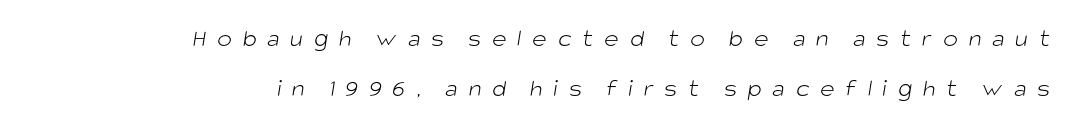
Underlining? Definitely not there. Letter spacing: wide. The letters look calm and open, with moderate or lighter stems. Compared with a flush-left layout, this one pins lines to the opposite, right side. Does the leading feel generous? Absolutely, it's lavish.
